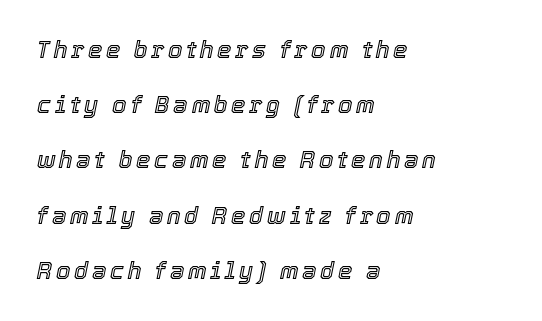
The image shows 23 px text type, italic (leaning right); set left-aligned, loose line spacing (2.4x), not underlined.
